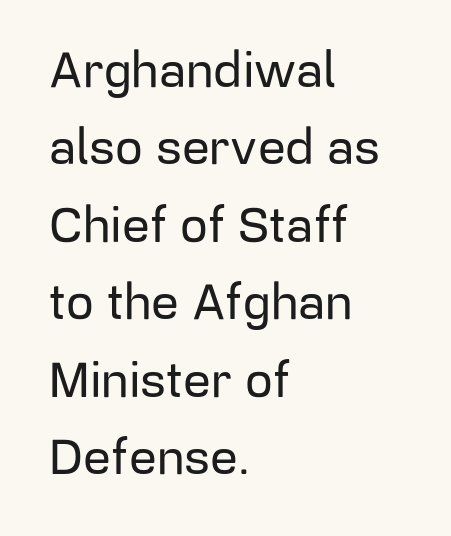
Q: Is the text italic (slanted)? A: No, it is upright.
Q: Is the typeface a serif or a sans-serif typeface? A: Sans-serif.
Q: Is the text underlined? A: No.
Q: How is the paragraph aligned? A: Left-aligned.
Q: Is the spacing between letters normal or unusually wide? A: Normal.
Q: Is the spacing between lines tight, normal or loose? A: Normal.
Q: Width (condensed, normal, or wide)? A: Normal.
Q: Stroke contrast? A: Low.
Q: x-height? A: Medium.
Q: Monospaced? A: No.
